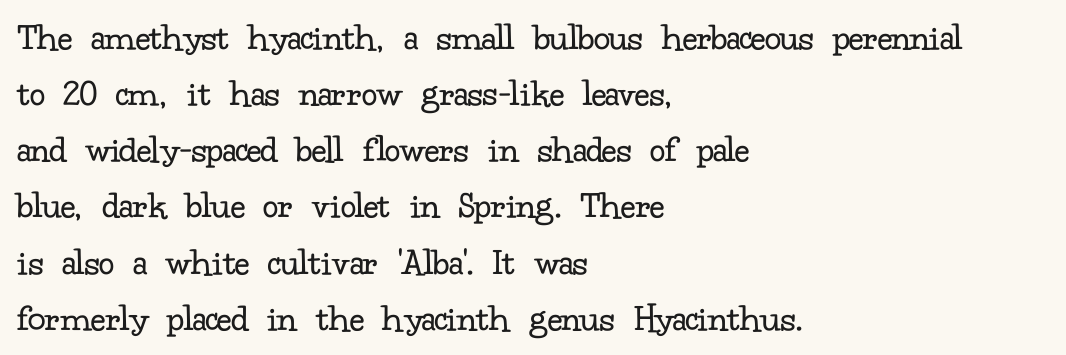
{"serif": "yes", "italic": "no", "bold": "no", "weight": "regular", "width": "normal", "stroke_contrast": "low", "x_height": "small", "monospaced": "no", "underline": "no", "align": "left", "line_spacing": "normal", "line_spacing_ratio": 1.44, "letter_spacing": "normal", "letter_spacing_em": 0.0, "glyph_px": 39}
